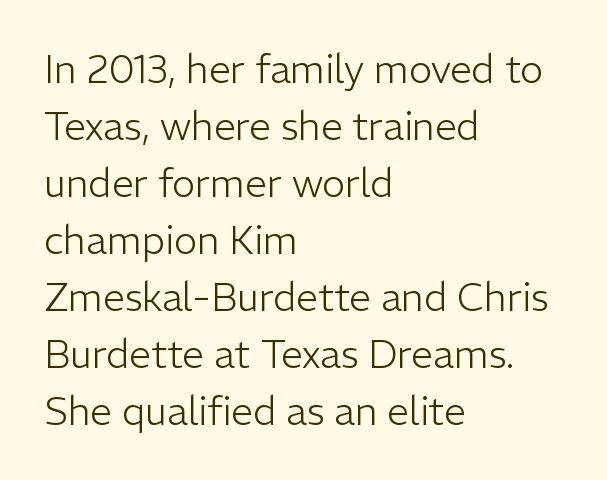
Leftover space on each line is placed entirely after the last word. It's the straight-up-and-down kind of type. How are the letters spaced? Ordinarily, with no added tracking. To sum up the face: it is a sans, with no serifs. Letters rest on an invisible, unmarked baseline.
